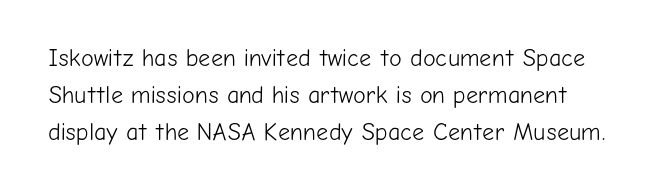
{"italic": "no", "bold": "no", "underline": "no", "line_spacing": "normal", "line_spacing_ratio": 1.55, "letter_spacing": "normal", "letter_spacing_em": 0.0, "glyph_px": 24}
